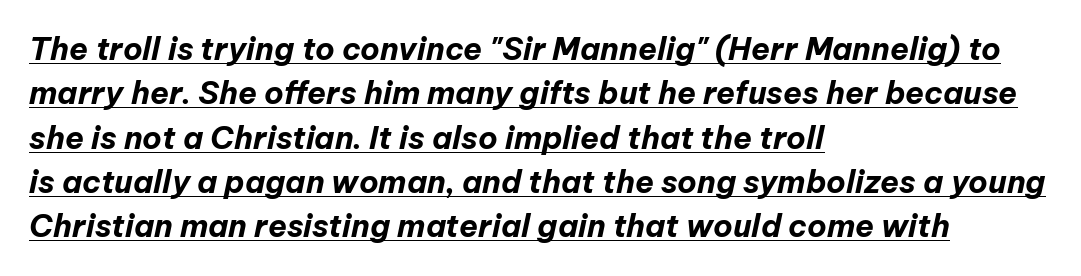
Q: Is the text bold? A: Yes.
Q: Is the text italic (slanted)? A: Yes, it leans right by about 12 degrees.
Q: Is the text underlined? A: Yes.
Q: How is the paragraph aligned? A: Left-aligned.
Q: Is the spacing between letters normal or unusually wide? A: Normal.
Q: Is the spacing between lines tight, normal or loose? A: Normal.
Q: Width (condensed, normal, or wide)? A: Normal.
Q: Stroke contrast? A: Low.
Q: x-height? A: Medium.
Q: Monospaced? A: No.
